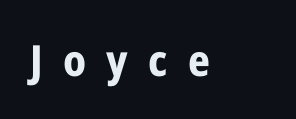
The image shows 43 px bold, condensed sans-serif type, upright; set unusually wide letter spacing (+0.47 em), not underlined; low stroke contrast and a medium x-height.
